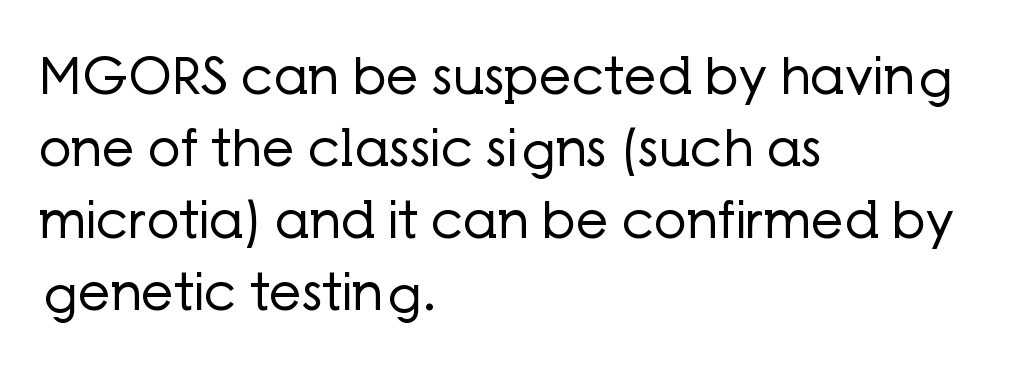
Notice how descenders clear the ascenders below comfortably — that's standard leading. Nothing heavy about these letters — not bold at all. This rendering leaves character spacing at its baseline value. Every character sits straight up, as roman type does.
